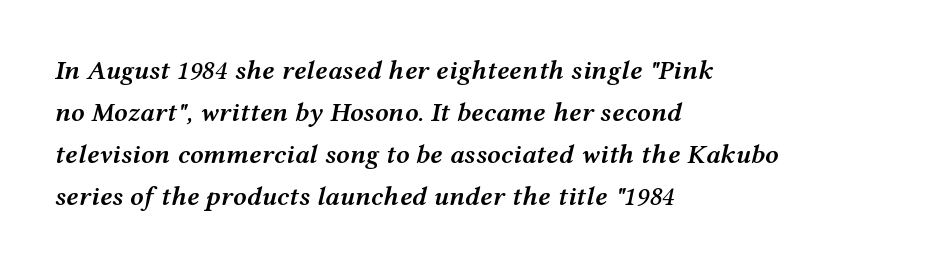
Q: Is the text bold? A: Semi-bold.
Q: Is the text italic (slanted)? A: Yes, it leans right by about 12 degrees.
Q: Is the text underlined? A: No.
Q: How is the paragraph aligned? A: Left-aligned.
Q: Is the spacing between letters normal or unusually wide? A: Normal.
Q: Is the spacing between lines tight, normal or loose? A: Normal.
